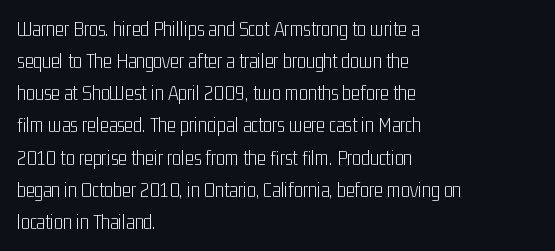
Is the block centered? No — it sits flush against the left margin. Honestly, the row spacing looks completely unremarkable. Check under the words: just untouched page. Ascenders rise straight up at ninety degrees. Nobody touched the tracking dial on this one.
